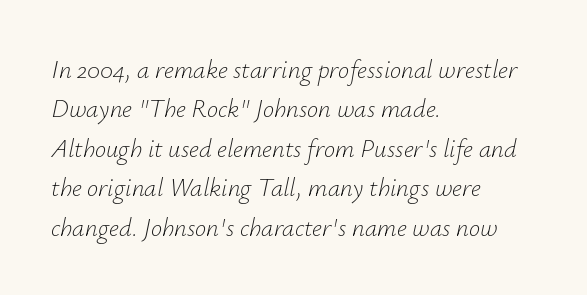
Any mark beneath the type? The region is blank. Line beginnings align vertically; line endings do not. The face used here is rendered with its standard letterfit. The face used here has a pronounced slope to its letters. Summary of weight: not heavy and not bold. The rows are spaced the way most documents space them.
